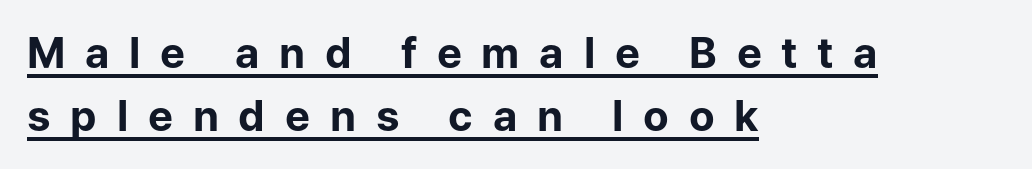
Q: Is the text bold? A: Yes.
Q: Is the text italic (slanted)? A: No, it is upright.
Q: Is the typeface a serif or a sans-serif typeface? A: Sans-serif.
Q: Is the text underlined? A: Yes.
Q: How is the paragraph aligned? A: Left-aligned.
Q: Is the spacing between letters normal or unusually wide? A: Unusually wide.
Q: Is the spacing between lines tight, normal or loose? A: Normal.
Q: Width (condensed, normal, or wide)? A: Normal.
Q: Stroke contrast? A: Low.
Q: x-height? A: Medium.
Q: Monospaced? A: No.
